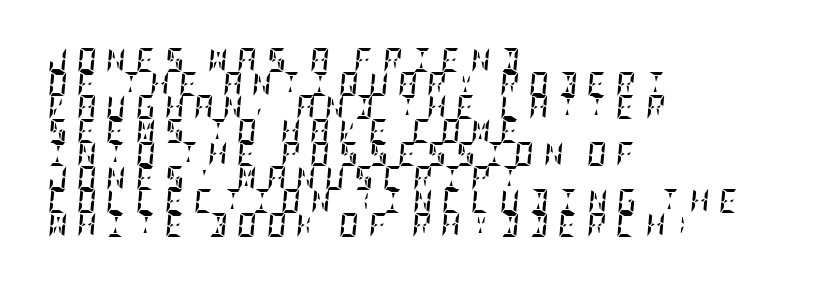
The image shows 24 px bold type, italic (leaning right); set left-aligned, tight line spacing (0.98x), unusually wide letter spacing (+0.4 em), not underlined.
